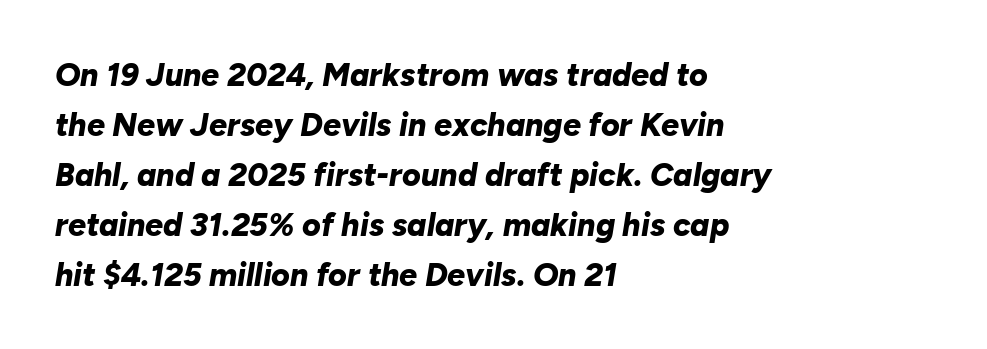
The image shows 32 px bold type, italic (leaning right); set left-aligned, normal line spacing (1.56x), normal letter spacing, not underlined; low stroke contrast and a medium x-height.
